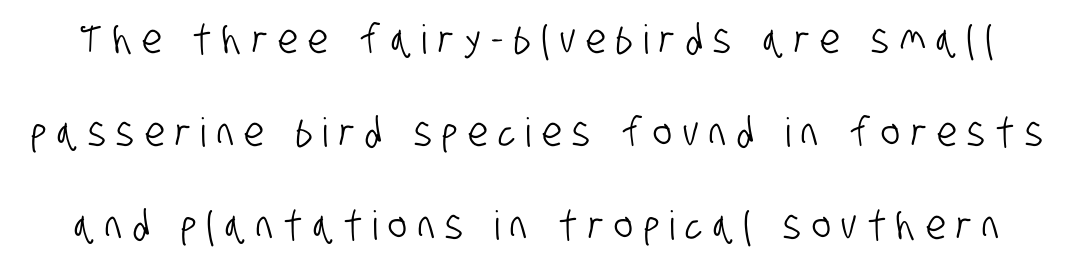
Q: Is the typeface a serif or a sans-serif typeface? A: Sans-serif.
Q: Is the text underlined? A: No.
Q: Is the spacing between letters normal or unusually wide? A: Unusually wide.
Q: Is the spacing between lines tight, normal or loose? A: Loose.
Q: Width (condensed, normal, or wide)? A: Condensed.
Q: Stroke contrast? A: Low.
Q: x-height? A: Large.
Q: Monospaced? A: No.
